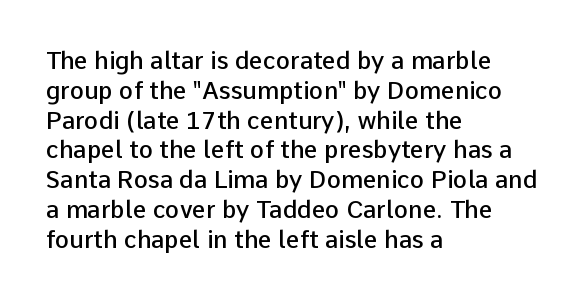
{"italic": "no", "bold": "semi", "underline": "no", "align": "left", "line_spacing_ratio": 1.24, "letter_spacing": "normal", "letter_spacing_em": 0.0, "glyph_px": 24}
